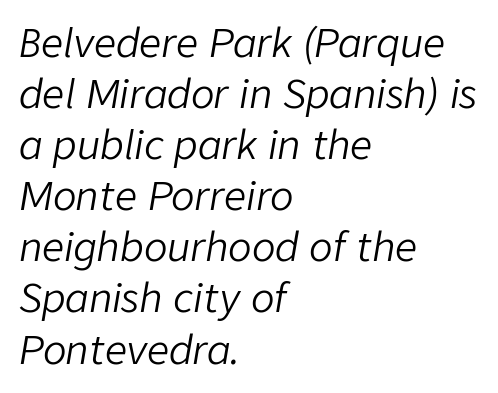
{"italic": "yes", "lean": "right", "slant_degrees": 9, "bold": "no", "weight": "light", "width": "normal", "stroke_contrast": "low", "x_height": "medium", "monospaced": "no", "underline": "no", "align": "left", "line_spacing": "normal", "line_spacing_ratio": 1.31, "letter_spacing": "normal", "letter_spacing_em": 0.0, "glyph_px": 39}
